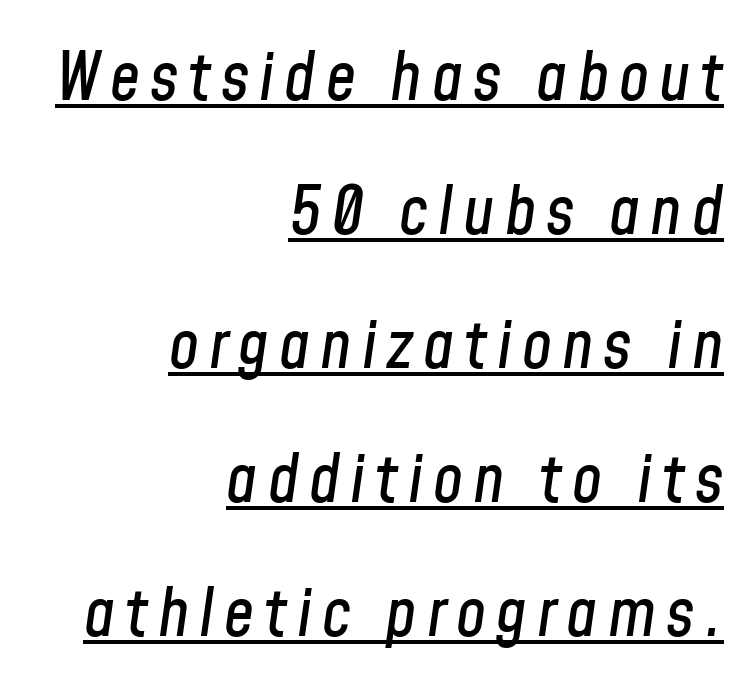
Q: Is the text italic (slanted)? A: Yes, it leans right by about 8 degrees.
Q: Is the text underlined? A: Yes.
Q: How is the paragraph aligned? A: Right-aligned.
Q: Is the spacing between lines tight, normal or loose? A: Loose.
Q: Width (condensed, normal, or wide)? A: Condensed.
Q: Stroke contrast? A: Low.
Q: x-height? A: Medium.
Q: Monospaced? A: No.
